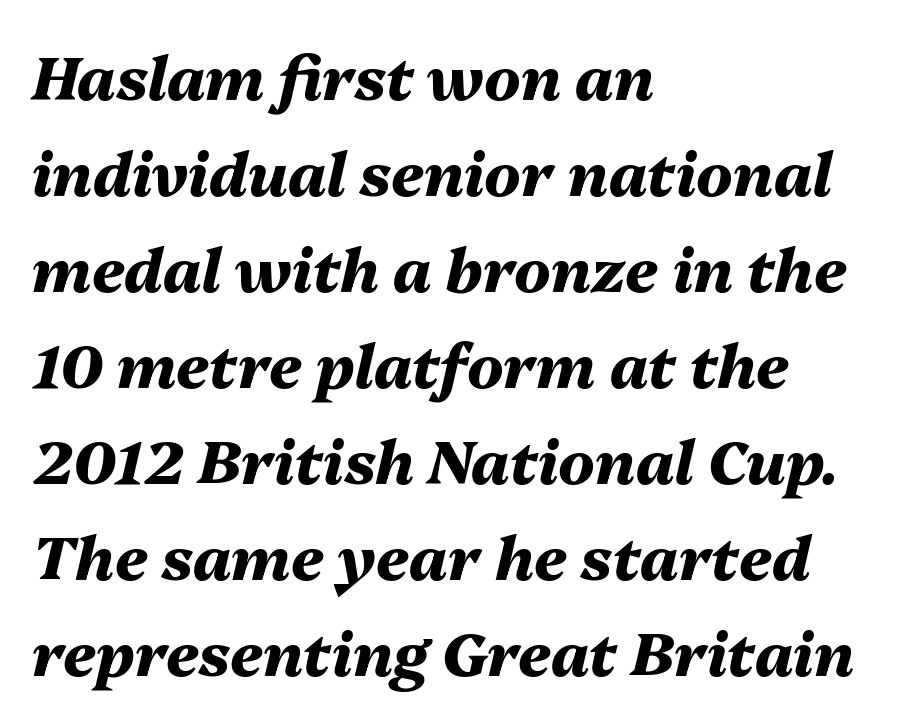
The image shows 60 px heavy type, italic (leaning right); set left-aligned, normal line spacing (1.6x), normal letter spacing, not underlined; medium stroke contrast and a medium x-height.
